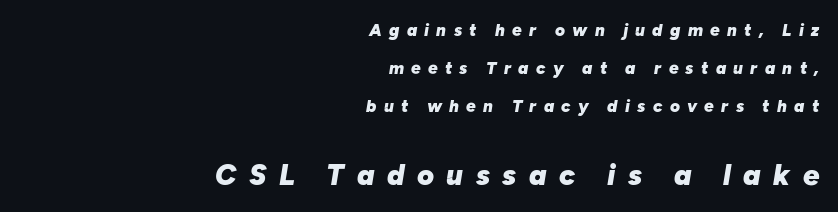
{"italic": "yes", "lean": "right", "slant_degrees": 10, "bold": "yes", "weight": "heavy", "width": "normal", "stroke_contrast": "low", "x_height": "medium", "monospaced": "no", "underline": "no", "align": "right", "line_spacing": "loose", "line_spacing_ratio": 2.25, "letter_spacing": "wide", "letter_spacing_em": 0.43, "larger_block": "second", "size_ratio": 1.71, "glyph_px": 29}
